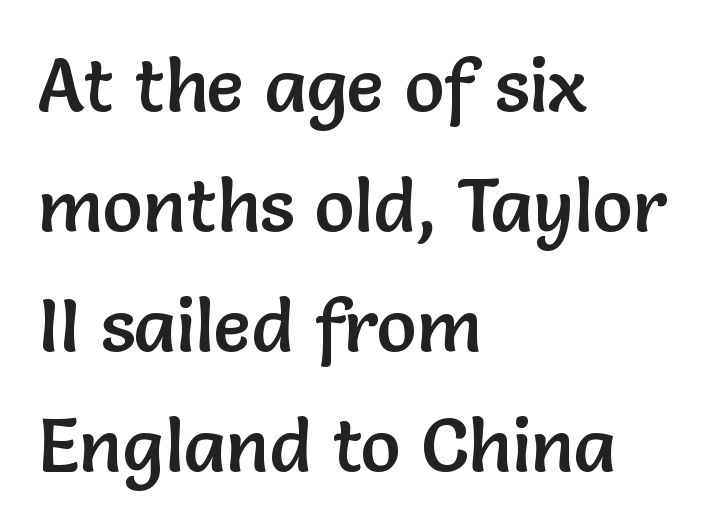
The image shows 75 px sans-serif type, upright; set left-aligned, normal line spacing (1.6x), normal letter spacing, not underlined; low stroke contrast and a medium x-height.
